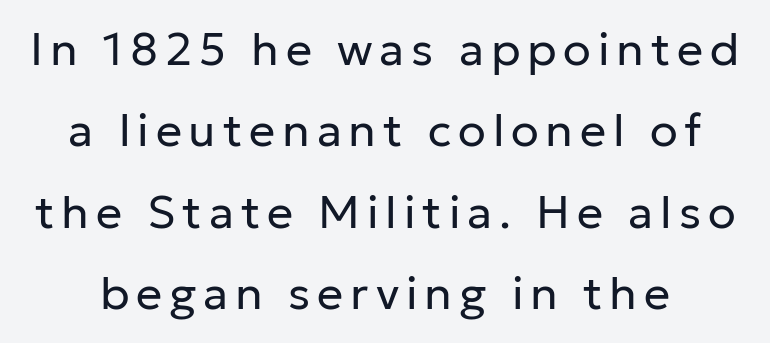
Q: Is the text bold? A: No.
Q: Is the text italic (slanted)? A: No, it is upright.
Q: Is the typeface a serif or a sans-serif typeface? A: Sans-serif.
Q: Is the text underlined? A: No.
Q: Width (condensed, normal, or wide)? A: Normal.
Q: Stroke contrast? A: Low.
Q: x-height? A: Medium.
Q: Monospaced? A: No.
